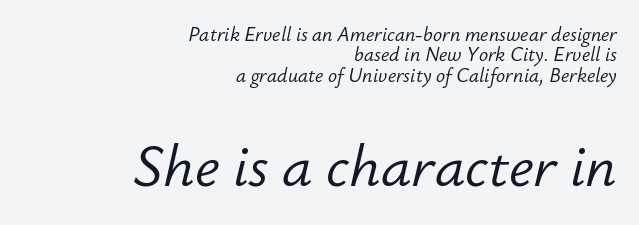
{"italic": "yes", "lean": "right", "slant_degrees": 12, "bold": "no", "weight": "light", "width": "normal", "stroke_contrast": "low", "x_height": "small", "monospaced": "no", "underline": "no", "align": "right", "line_spacing": "tight", "line_spacing_ratio": 1.07, "letter_spacing": "normal", "letter_spacing_em": 0.0, "larger_block": "second", "size_ratio": 3.0, "glyph_px": 57}
